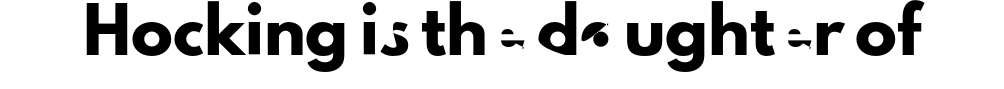
The image shows 42 px sans-serif type, upright; set normal letter spacing, not underlined; low stroke contrast and a small x-height.
